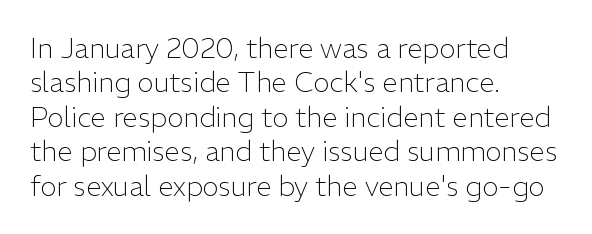
{"serif": "no", "italic": "no", "bold": "no", "weight": "light", "width": "normal", "stroke_contrast": "low", "x_height": "medium", "monospaced": "no", "underline": "no", "align": "left", "line_spacing_ratio": 1.23, "letter_spacing": "normal", "letter_spacing_em": 0.0, "glyph_px": 28}
